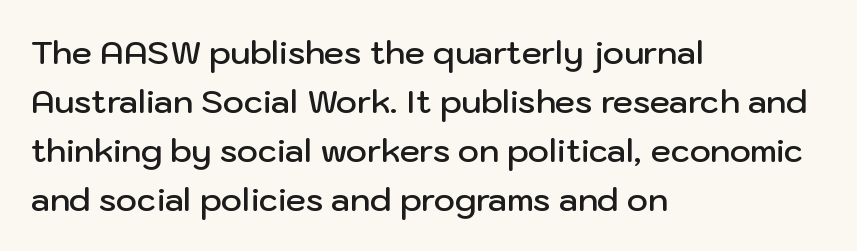
{"serif": "no", "italic": "no", "bold": "semi", "weight": "semibold", "width": "normal", "stroke_contrast": "low", "x_height": "medium", "monospaced": "no", "underline": "no", "align": "left", "line_spacing": "normal", "line_spacing_ratio": 1.53, "letter_spacing": "normal", "letter_spacing_em": 0.0, "glyph_px": 32}
